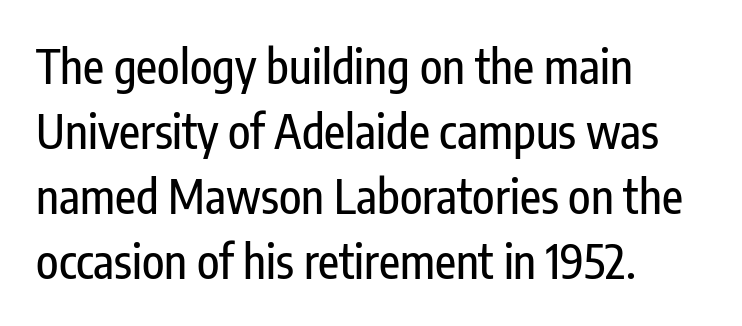
Q: Is the text italic (slanted)? A: No, it is upright.
Q: Is the typeface a serif or a sans-serif typeface? A: Sans-serif.
Q: Is the text underlined? A: No.
Q: How is the paragraph aligned? A: Left-aligned.
Q: Is the spacing between letters normal or unusually wide? A: Normal.
Q: Is the spacing between lines tight, normal or loose? A: Normal.
Q: Width (condensed, normal, or wide)? A: Condensed.
Q: Stroke contrast? A: Low.
Q: x-height? A: Medium.
Q: Monospaced? A: No.
